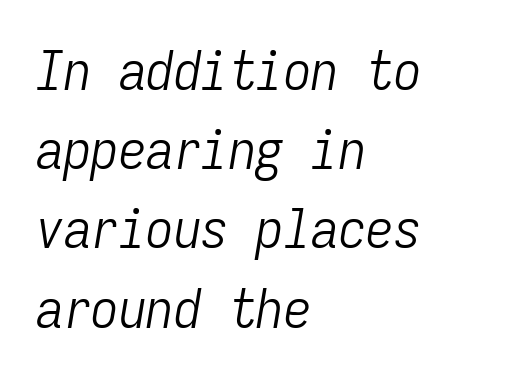
{"italic": "yes", "lean": "right", "slant_degrees": 9, "bold": "no", "weight": "light", "width": "condensed", "stroke_contrast": "low", "x_height": "medium", "monospaced": "yes", "underline": "no", "align": "left", "line_spacing": "normal", "line_spacing_ratio": 1.44, "letter_spacing": "normal", "letter_spacing_em": 0.0, "glyph_px": 55}
